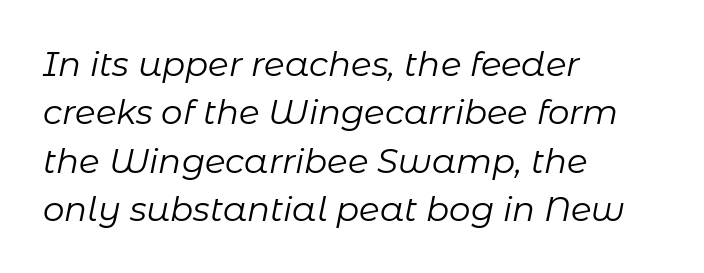
{"italic": "yes", "lean": "right", "slant_degrees": 11, "bold": "no", "weight": "regular", "width": "normal", "stroke_contrast": "low", "x_height": "medium", "monospaced": "no", "underline": "no", "align": "left", "line_spacing": "normal", "line_spacing_ratio": 1.42, "letter_spacing": "normal", "letter_spacing_em": 0.0, "glyph_px": 34}
